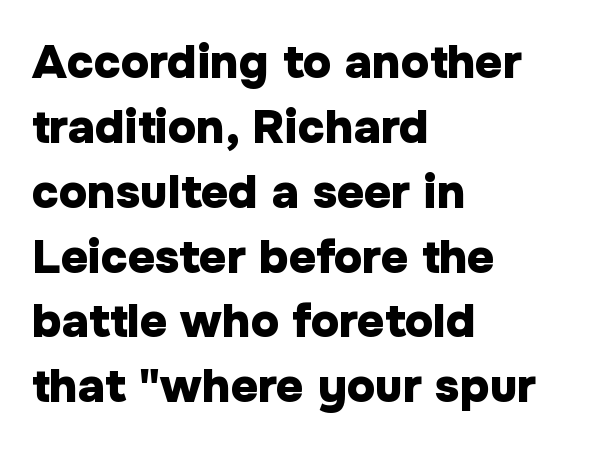
{"serif": "no", "italic": "no", "bold": "yes", "weight": "heavy", "width": "normal", "stroke_contrast": "low", "x_height": "medium", "monospaced": "no", "underline": "no", "align": "left", "line_spacing": "normal", "line_spacing_ratio": 1.38, "letter_spacing": "normal", "letter_spacing_em": 0.0, "glyph_px": 47}
